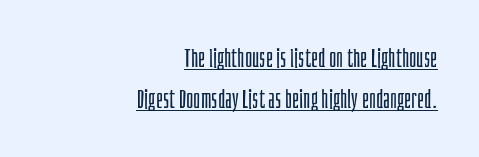
Between one letter and the next there's only the usual sliver of space. The type sits square on the baseline with zero lean. This rendering features underlined lettering. Reading down the column, the eye jumps a familiar distance to each next line. Reading down the block, your eye finds every line finishing at a fixed right position. The letterforms sit at book weight or below.
